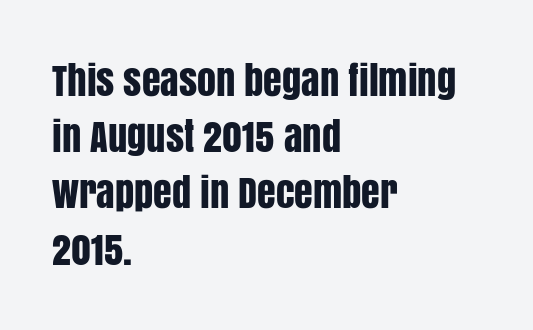
Q: Is the text italic (slanted)? A: No, it is upright.
Q: Is the typeface a serif or a sans-serif typeface? A: Sans-serif.
Q: Is the text underlined? A: No.
Q: How is the paragraph aligned? A: Left-aligned.
Q: Is the spacing between letters normal or unusually wide? A: Normal.
Q: Is the spacing between lines tight, normal or loose? A: Normal.
Q: Width (condensed, normal, or wide)? A: Condensed.
Q: Stroke contrast? A: Low.
Q: x-height? A: Large.
Q: Monospaced? A: No.
